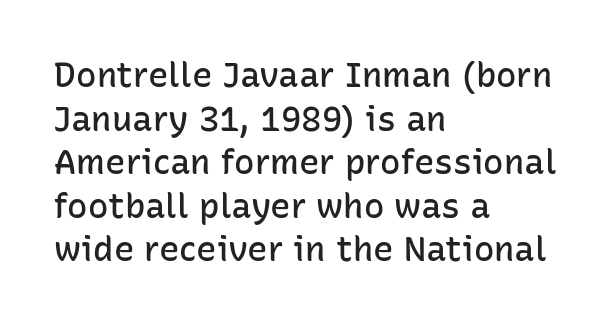
The image shows 34 px semibold sans-serif type, upright; set left-aligned, normal line spacing (1.28x), normal letter spacing, not underlined; low stroke contrast and a medium x-height.
